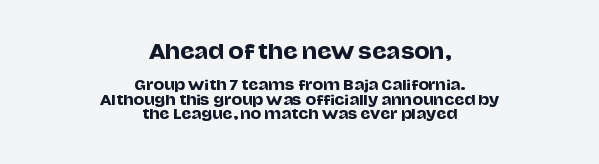
The area under the type is left untouched. Caption: standard tracking, unaltered. One-word summary of the alignment: center. The font's upright variant was chosen for this text. Horizontal bands of white between lines are thin slivers.
